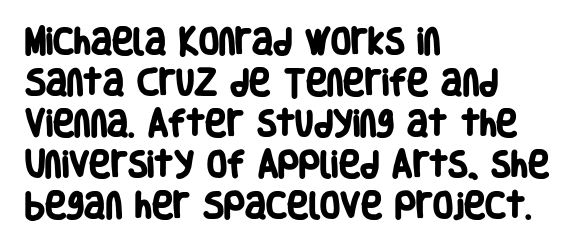
Q: Is the text bold? A: Yes.
Q: Is the typeface a serif or a sans-serif typeface? A: Sans-serif.
Q: Is the text underlined? A: No.
Q: How is the paragraph aligned? A: Left-aligned.
Q: Is the spacing between letters normal or unusually wide? A: Normal.
Q: Is the spacing between lines tight, normal or loose? A: Normal.
Q: Width (condensed, normal, or wide)? A: Condensed.
Q: Stroke contrast? A: Low.
Q: x-height? A: Large.
Q: Monospaced? A: No.
